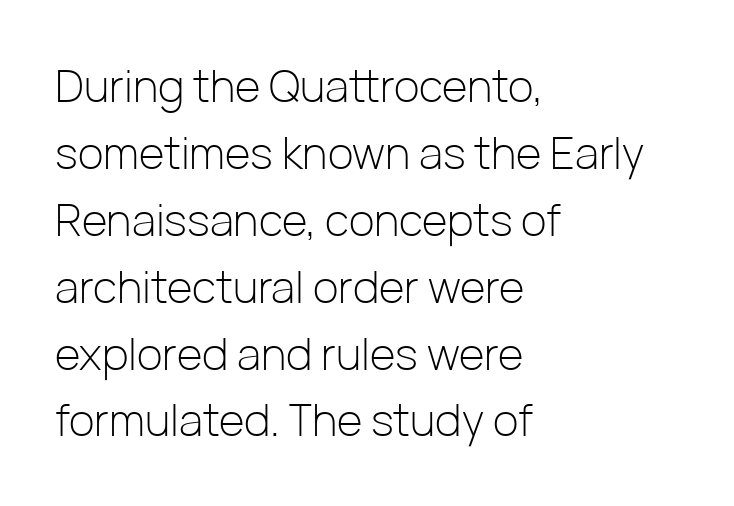
{"serif": "no", "italic": "no", "bold": "no", "weight": "light", "width": "normal", "stroke_contrast": "low", "x_height": "medium", "monospaced": "no", "underline": "no", "align": "left", "line_spacing": "normal", "line_spacing_ratio": 1.52, "letter_spacing": "normal", "letter_spacing_em": 0.0, "glyph_px": 44}
